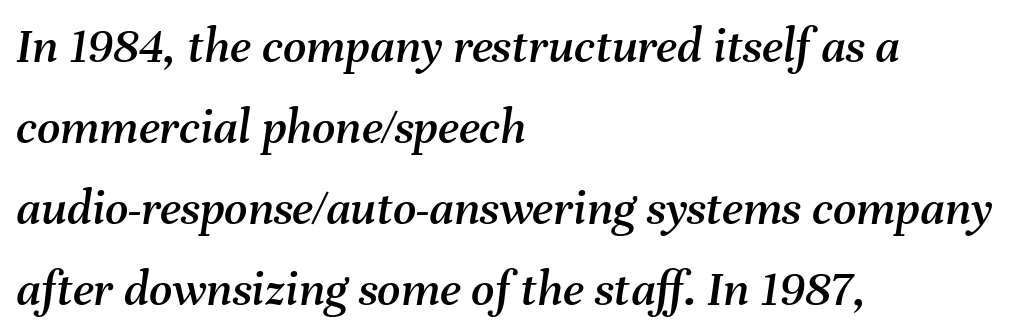
The image shows 51 px text type, italic (leaning right); set left-aligned, normal line spacing (1.59x), normal letter spacing, not underlined; medium stroke contrast and a medium x-height.
